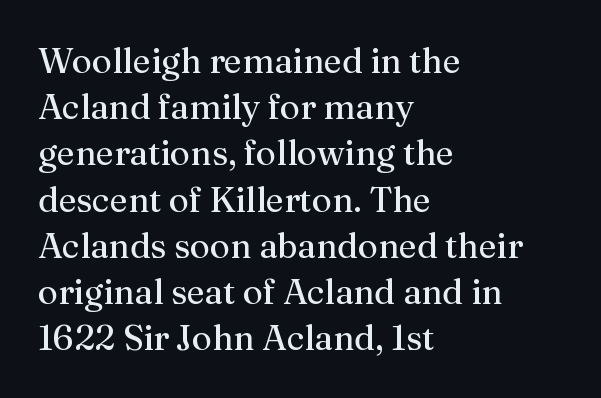
Q: Is the text bold? A: No.
Q: Is the text italic (slanted)? A: No, it is upright.
Q: Is the typeface a serif or a sans-serif typeface? A: Serif.
Q: Is the text underlined? A: No.
Q: How is the paragraph aligned? A: Left-aligned.
Q: Is the spacing between letters normal or unusually wide? A: Normal.
Q: Is the spacing between lines tight, normal or loose? A: Normal.
Q: Width (condensed, normal, or wide)? A: Normal.
Q: Stroke contrast? A: Medium.
Q: x-height? A: Medium.
Q: Monospaced? A: No.
